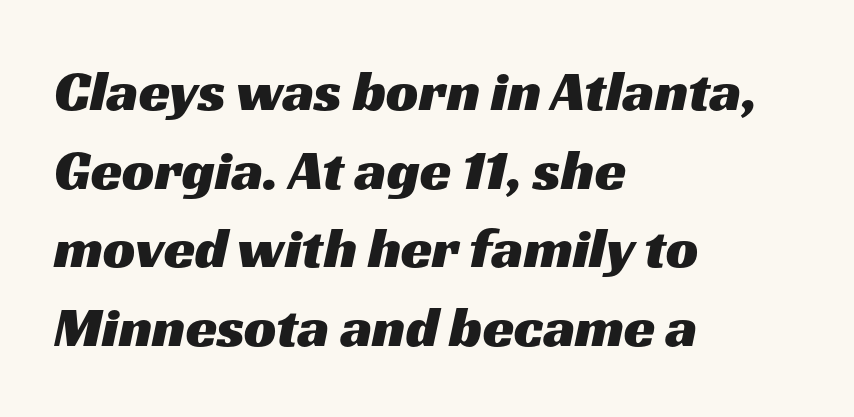
{"serif": "no", "width": "wide", "stroke_contrast": "medium", "x_height": "medium", "monospaced": "no", "underline": "no", "align": "left", "line_spacing": "normal", "line_spacing_ratio": 1.38, "letter_spacing": "normal", "letter_spacing_em": 0.0, "glyph_px": 57}
